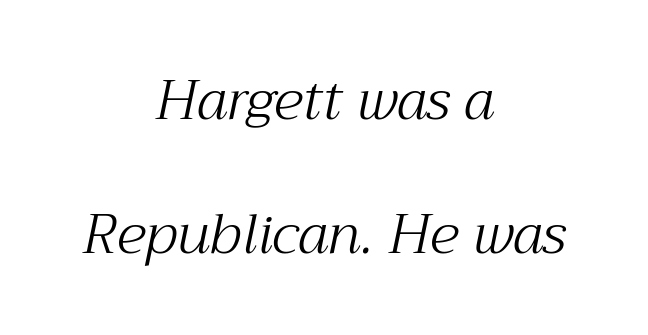
This is not heavy type; no bold has been used. Font category for this specimen: serif. Each word holds together tightly as a unit, with standard inter-letter gaps. Glance below the letters and you will spot only blank space. The rendering uses natural spacing where letterforms have individual widths.
